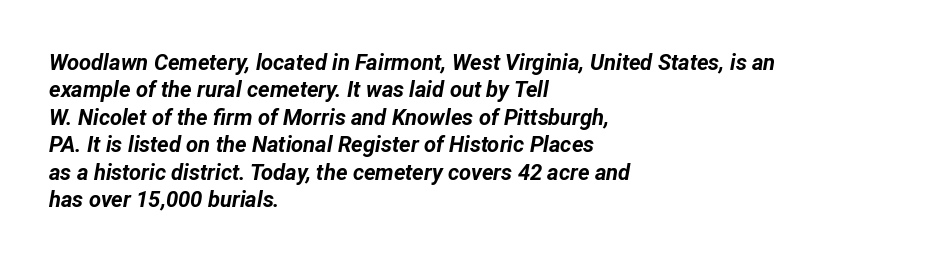
{"italic": "yes", "lean": "right", "slant_degrees": 12, "bold": "yes", "underline": "no", "align": "left", "line_spacing": "normal", "line_spacing_ratio": 1.25, "letter_spacing": "normal", "letter_spacing_em": 0.0, "glyph_px": 22}
